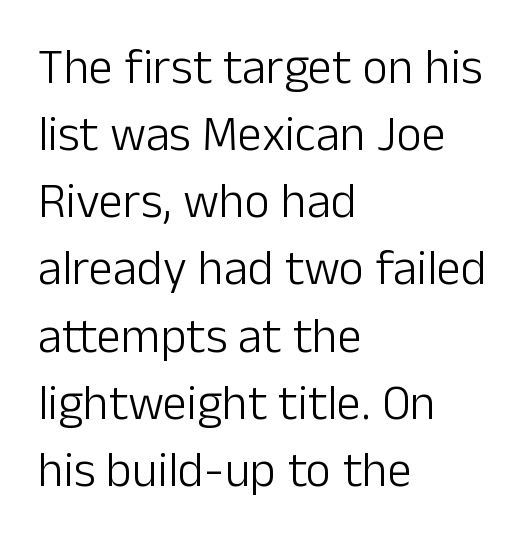
The rendering uses natural spacing where letterforms have individual widths. The rendering shows plain stroke endings on the letterforms — a sans-serif design. Every row of glyphs begins at an identical x-position on the left. The weight would be labelled regular, book, light, or lighter still.
